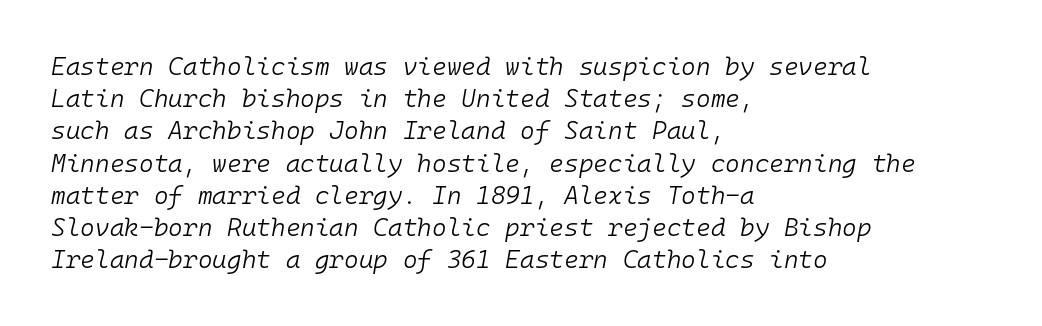
Compared with ordinary roman type, these characters are visibly tilted. The line-height multiplier appears to be the usual default. Words float on clear page, feet unadorned. Heaviness? Minimal to ordinary, like unemphasized prose.
